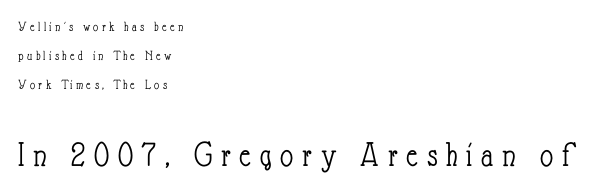
The lines are quadded left. Words float on clear page, feet unadorned. Characters remain perfectly vertical along every line. Look at the glyph heights: the lower group is clearly the bigger setting. A light-to-regular cut is what we see here. Widely set lines give the paragraph a tall, airy silhouette.
